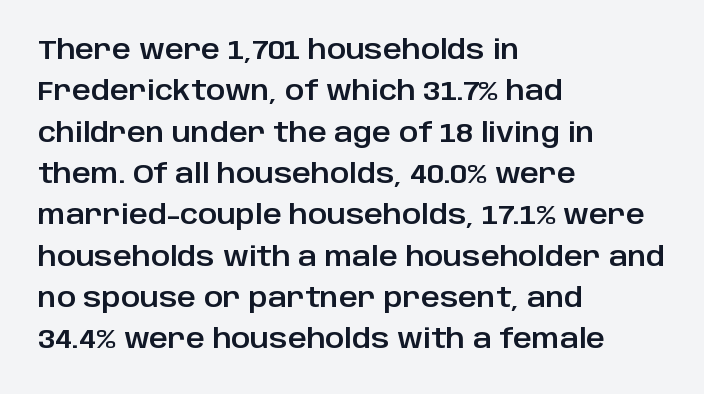
Honestly, there is no underline to notice here at all. Nothing unusual about the tracking: characters are spaced as the font intends. These lines stack with their left ends in a neat column. Posture: vertical. Normally led — the rows are evenly, conventionally spaced.
